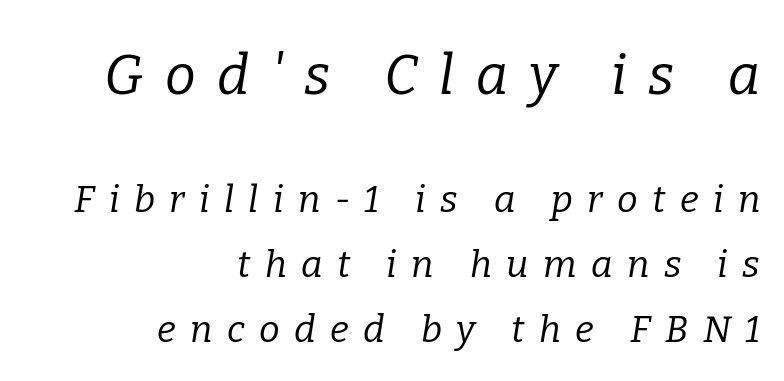
Q: Is the text bold? A: No.
Q: Is the text italic (slanted)? A: Yes, it leans right by about 9 degrees.
Q: Is the typeface a serif or a sans-serif typeface? A: Serif.
Q: Is the text underlined? A: No.
Q: How is the paragraph aligned? A: Right-aligned.
Q: Is the spacing between letters normal or unusually wide? A: Unusually wide.
Q: Which block of text is set in a larger size, the first (top) or the second (bottom)? A: The first (top) one.
Q: Width (condensed, normal, or wide)? A: Normal.
Q: Stroke contrast? A: Low.
Q: x-height? A: Medium.
Q: Monospaced? A: No.
